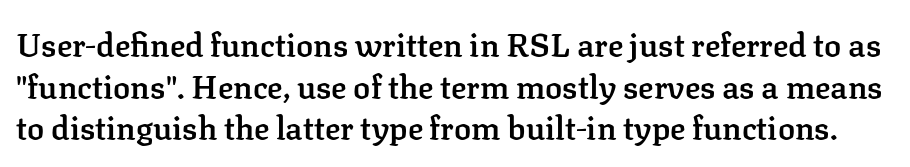
Q: Is the text bold? A: Semi-bold.
Q: Is the text italic (slanted)? A: No, it is upright.
Q: Is the typeface a serif or a sans-serif typeface? A: Serif.
Q: Is the text underlined? A: No.
Q: Is the spacing between letters normal or unusually wide? A: Normal.
Q: Is the spacing between lines tight, normal or loose? A: Normal.
Q: Width (condensed, normal, or wide)? A: Normal.
Q: Stroke contrast? A: Low.
Q: x-height? A: Medium.
Q: Monospaced? A: No.
